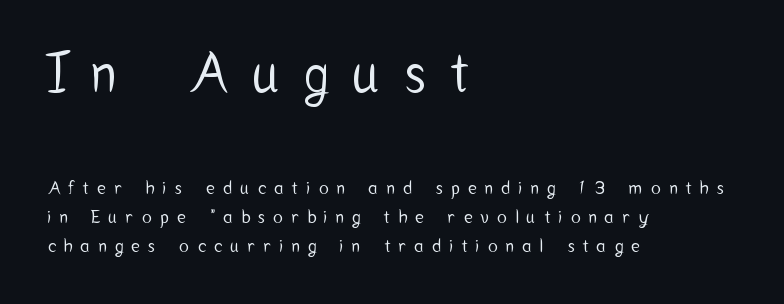
The image shows 54 px condensed sans-serif type, upright; set left-aligned, normal line spacing (1.62x), unusually wide letter spacing (+0.48 em), not underlined; the first (top) block is 3.0x larger; low stroke contrast and a medium x-height.
